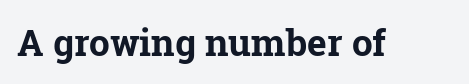
{"serif": "yes", "italic": "no", "bold": "yes", "weight": "bold", "width": "normal", "stroke_contrast": "low", "x_height": "medium", "monospaced": "no", "underline": "no", "letter_spacing": "normal", "letter_spacing_em": 0.0, "glyph_px": 37}
